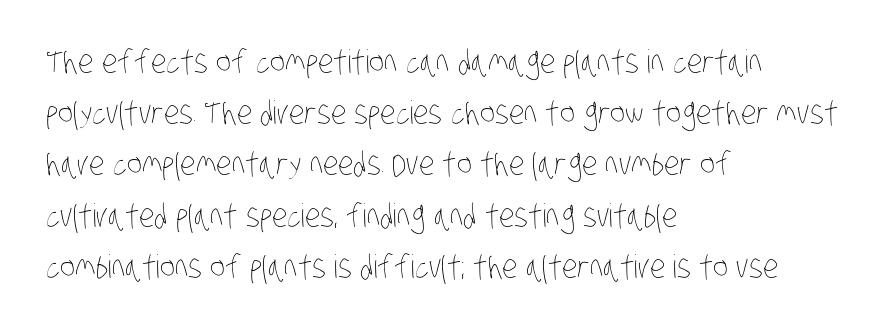
Is there much room between lines? A standard amount, neither cramped nor airy. Counters stay open thanks to moderate or lighter strokes. A classic flush-left, rag-right setting is used for this passage. The glyphs are unaccompanied by any horizontal stroke below them. Tracking value appears to be zero — textbook default spacing. Proportional: the letters do not fall into vertical columns.
